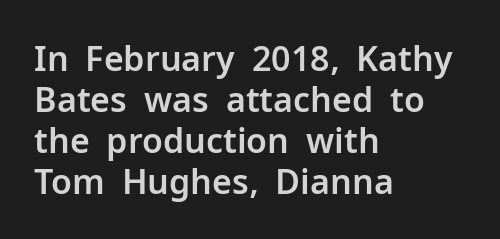
The image shows 34 px sans-serif type, upright; set left-aligned, line spacing 1.21x, normal letter spacing, not underlined; low stroke contrast and a medium x-height.
